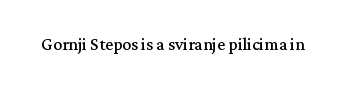
{"italic": "no", "bold": "no", "underline": "no", "letter_spacing": "normal", "letter_spacing_em": 0.0, "glyph_px": 22}
